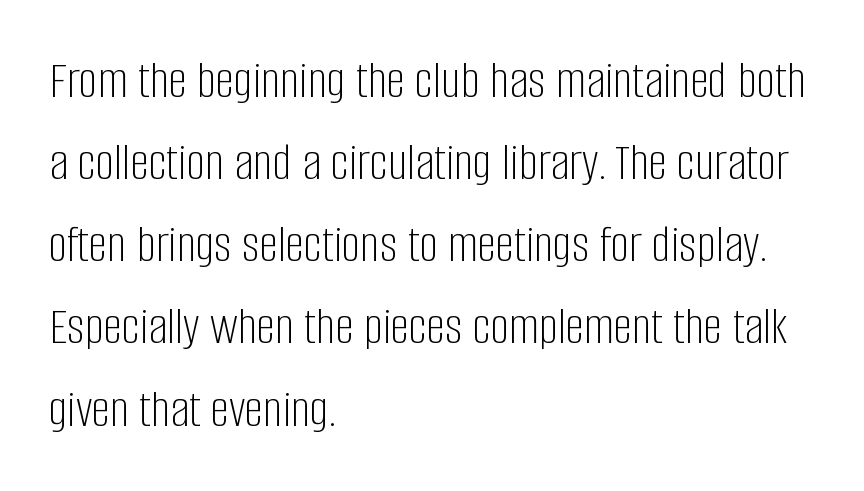
{"serif": "no", "italic": "no", "bold": "no", "weight": "light", "width": "condensed", "stroke_contrast": "low", "x_height": "large", "monospaced": "no", "underline": "no", "align": "left", "line_spacing": "normal", "line_spacing_ratio": 1.55, "letter_spacing": "normal", "letter_spacing_em": 0.0, "glyph_px": 53}
